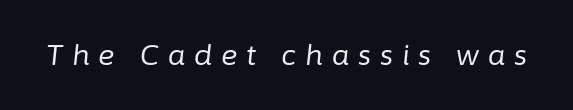
The image shows 28 px regular-weight type, italic (leaning right); set unusually wide letter spacing (+0.32 em), not underlined; low stroke contrast and a medium x-height.
